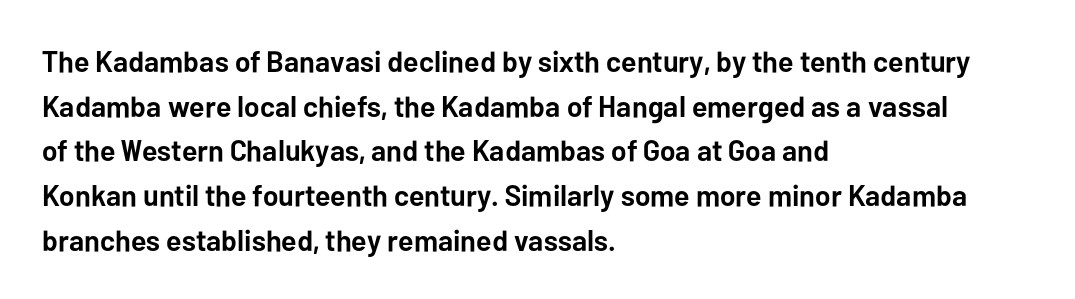
The image shows 30 px semibold sans-serif type, upright; set left-aligned, normal line spacing (1.49x), normal letter spacing, not underlined; low stroke contrast and a medium x-height.
